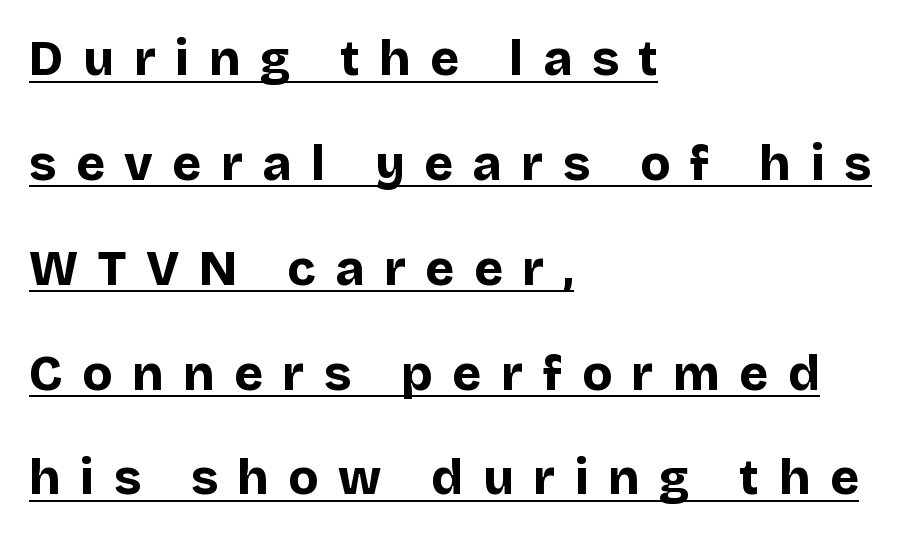
The image shows 49 px bold sans-serif type, upright; set left-aligned, loose line spacing (2.14x), unusually wide letter spacing (+0.4 em), underlined; low stroke contrast and a large x-height.
